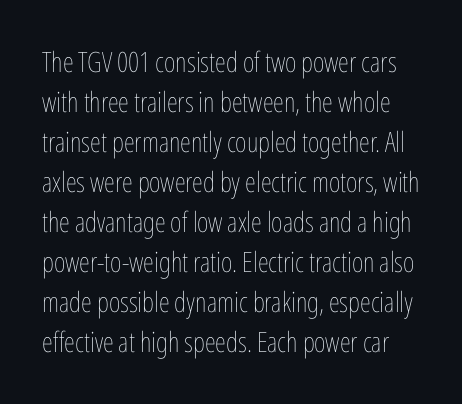
The image shows 28 px thin, condensed type, upright; set normal line spacing (1.43x), normal letter spacing, not underlined; low stroke contrast and a medium x-height.
